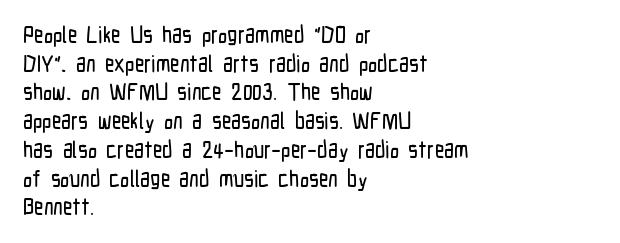
The image shows 23 px text type, upright; set left-aligned, normal line spacing (1.25x), normal letter spacing, not underlined.
